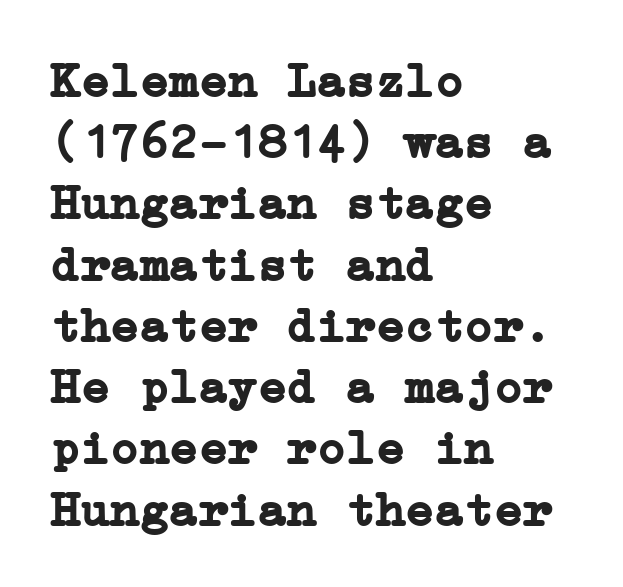
{"serif": "yes", "italic": "no", "bold": "yes", "weight": "semibold", "width": "normal", "stroke_contrast": "low", "x_height": "medium", "underline": "no", "align": "left", "line_spacing": "normal", "line_spacing_ratio": 1.25, "letter_spacing": "normal", "letter_spacing_em": 0.0, "glyph_px": 49}
